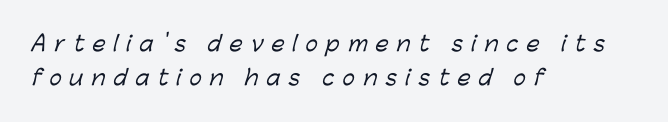
The image shows 21 px text type; set left-aligned, normal line spacing (1.62x), unusually wide letter spacing (+0.39 em), not underlined.
